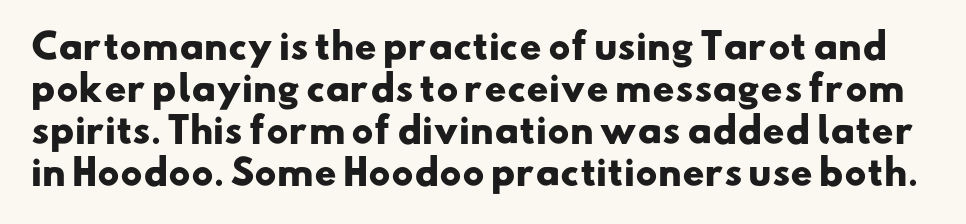
{"serif": "no", "bold": "yes", "weight": "heavy", "width": "wide", "stroke_contrast": "low", "x_height": "small", "monospaced": "no", "underline": "no", "line_spacing_ratio": 1.24, "letter_spacing": "normal", "letter_spacing_em": 0.0, "glyph_px": 34}
